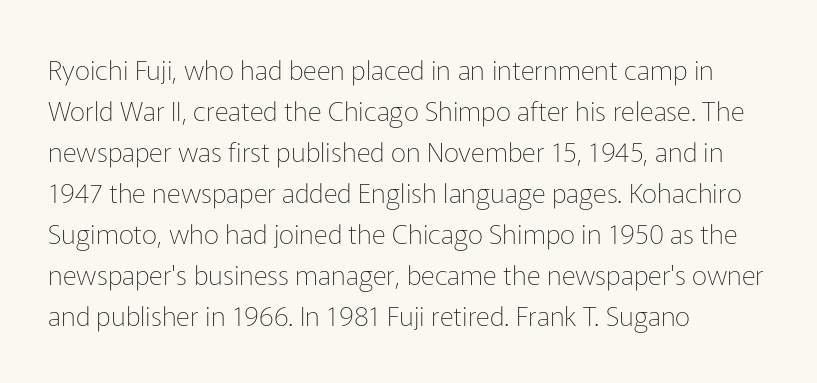
{"italic": "no", "bold": "no", "underline": "no", "align": "left", "line_spacing": "normal", "line_spacing_ratio": 1.52, "letter_spacing": "normal", "letter_spacing_em": 0.0, "glyph_px": 27}
